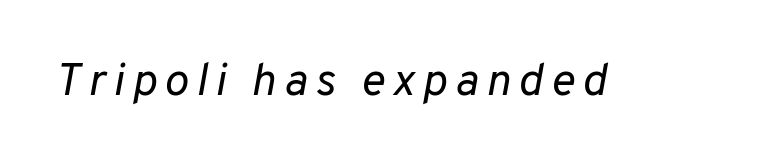
Q: Is the text bold? A: No.
Q: Is the text italic (slanted)? A: Yes, it leans right by about 10 degrees.
Q: Is the text underlined? A: No.
Q: Width (condensed, normal, or wide)? A: Normal.
Q: Stroke contrast? A: Low.
Q: x-height? A: Medium.
Q: Monospaced? A: No.
